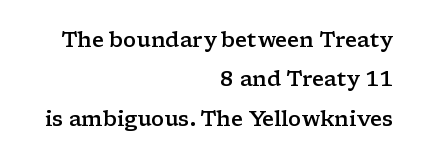
The image shows 21 px text type, upright; set right-aligned, line spacing 1.88x, normal letter spacing, not underlined.
